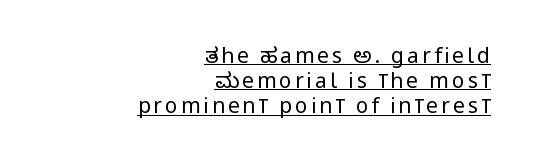
The string is rendered with underlining switched on. The lines in this sample share a right terminus and differ only in where they begin. The letters look calm and open, with moderate or lighter stems. When letters stand straight like this, we call the style roman or upright.
